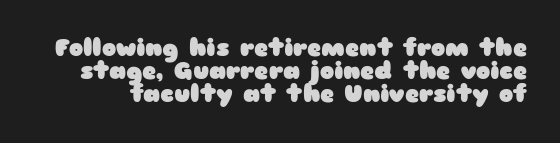
{"italic": "no", "bold": "yes", "underline": "no", "line_spacing": "tight", "line_spacing_ratio": 0.96, "letter_spacing": "normal", "letter_spacing_em": 0.0, "glyph_px": 24}
